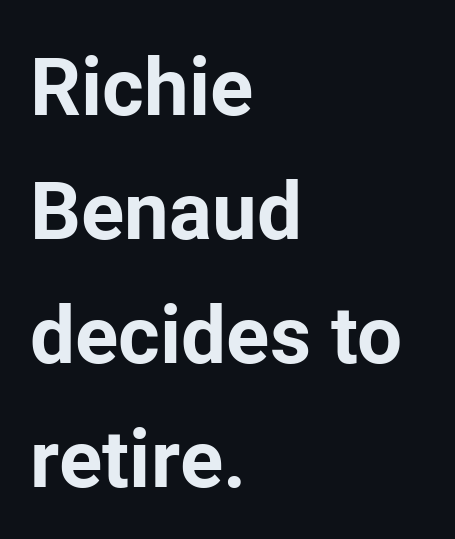
Thick stems and heavy bowls — unmistakably bold. Visually the block forms a straight wall on the left and a jagged coastline on the right. The baseline area is clear. This sample has the flowing, uneven cadence of proportional lettering. One glance says typical: line gaps are just what's usual. Honestly, the letter spacing is just normal — you wouldn't notice it.
